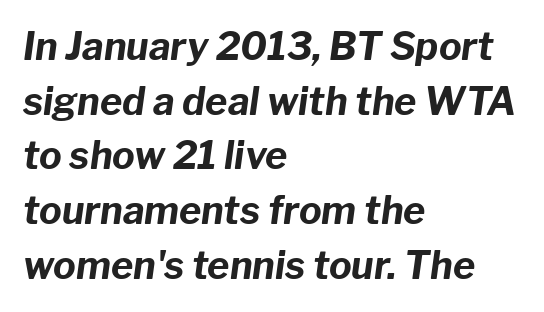
Note the varied advance widths — an 'i' is clearly narrower than an 'm'. Every character sits at an angle, as italics do. Typeset ragged right — the left edge is the straight one. The block of text has a typical density, with ordinary space between rows. The foot of each line stays bare and open. No extra tracking has been applied to these lines.
